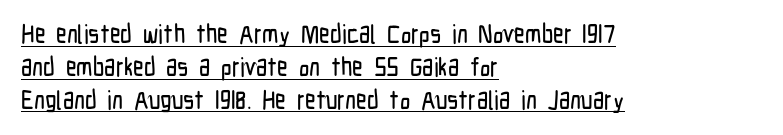
The image shows 26 px text type, upright; set left-aligned, normal line spacing (1.26x), normal letter spacing, underlined.
